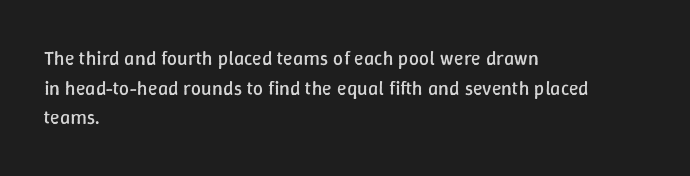
Compared with a typical body face, this is equally light or lighter still. The line texture is even and compact thanks to regular tracking. The space directly below the letters is spotless. Nope, not italic — everything's standing straight.
